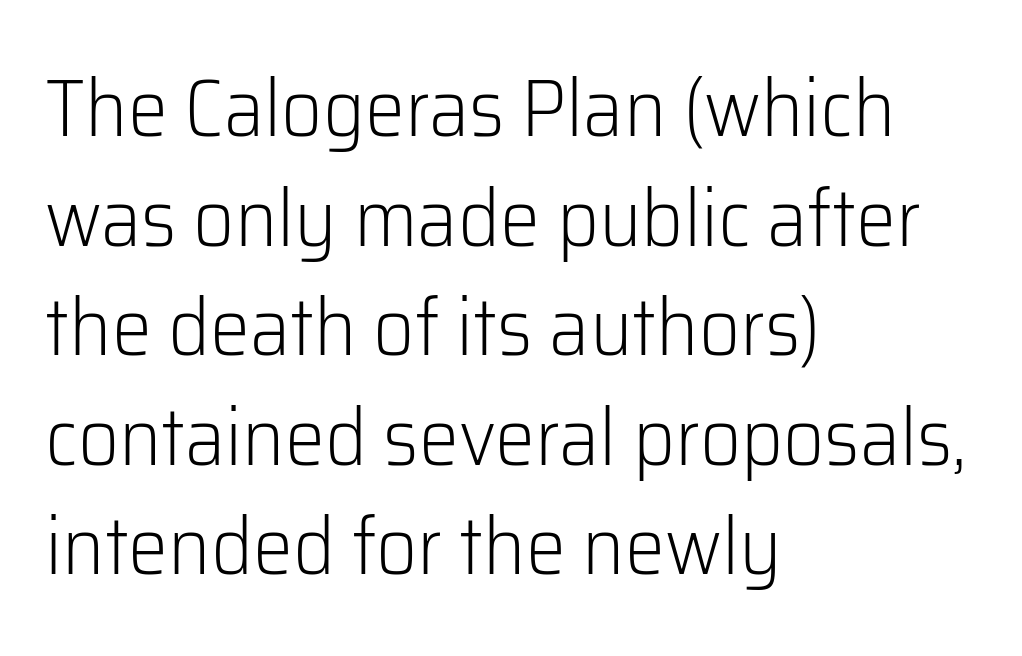
{"serif": "no", "italic": "no", "bold": "no", "weight": "light", "width": "normal", "stroke_contrast": "low", "x_height": "medium", "monospaced": "no", "underline": "no", "align": "left", "line_spacing": "normal", "line_spacing_ratio": 1.37, "letter_spacing": "normal", "letter_spacing_em": 0.0, "glyph_px": 80}
